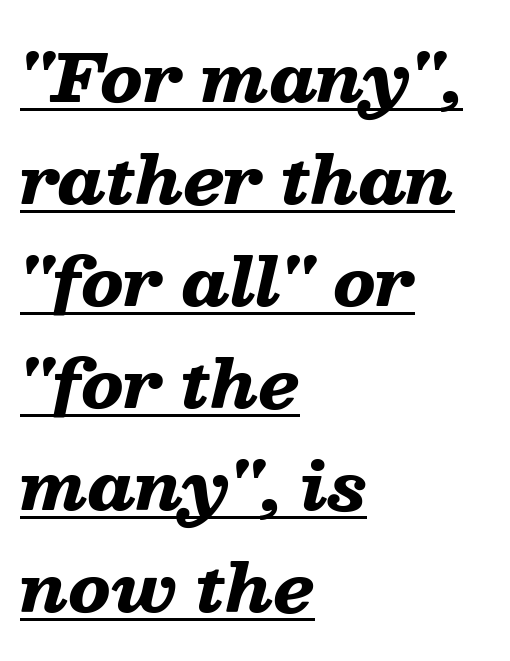
The image shows 65 px heavy, wide type, italic (leaning right); set left-aligned, normal line spacing (1.57x), normal letter spacing, underlined; low stroke contrast and a medium x-height.
